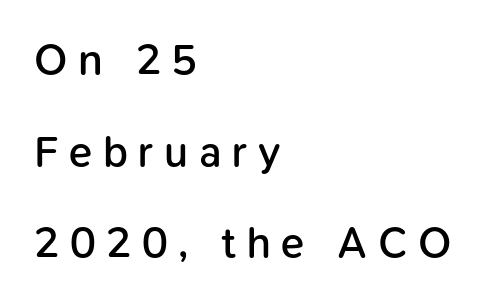
A classic flush-left, rag-right setting is used for this passage. A typesetter would call this heavily tracked-out type. Italic: no, the glyphs are upright roman. Underline: absent.
